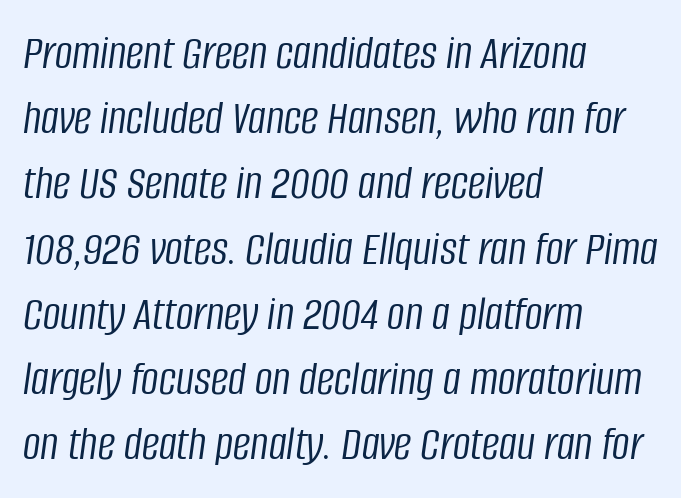
{"italic": "yes", "lean": "right", "slant_degrees": 8, "bold": "no", "weight": "light", "width": "condensed", "stroke_contrast": "low", "x_height": "large", "monospaced": "no", "underline": "no", "align": "left", "line_spacing": "normal", "line_spacing_ratio": 1.33, "letter_spacing": "normal", "letter_spacing_em": 0.0, "glyph_px": 49}
